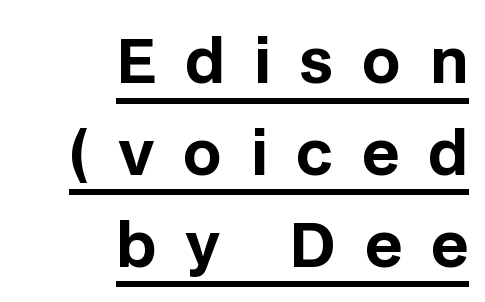
Q: Is the text bold? A: Yes.
Q: Is the text italic (slanted)? A: No, it is upright.
Q: Is the typeface a serif or a sans-serif typeface? A: Sans-serif.
Q: Is the text underlined? A: Yes.
Q: How is the paragraph aligned? A: Right-aligned.
Q: Is the spacing between letters normal or unusually wide? A: Unusually wide.
Q: Is the spacing between lines tight, normal or loose? A: Normal.
Q: Width (condensed, normal, or wide)? A: Normal.
Q: Stroke contrast? A: Low.
Q: x-height? A: Large.
Q: Monospaced? A: No.
